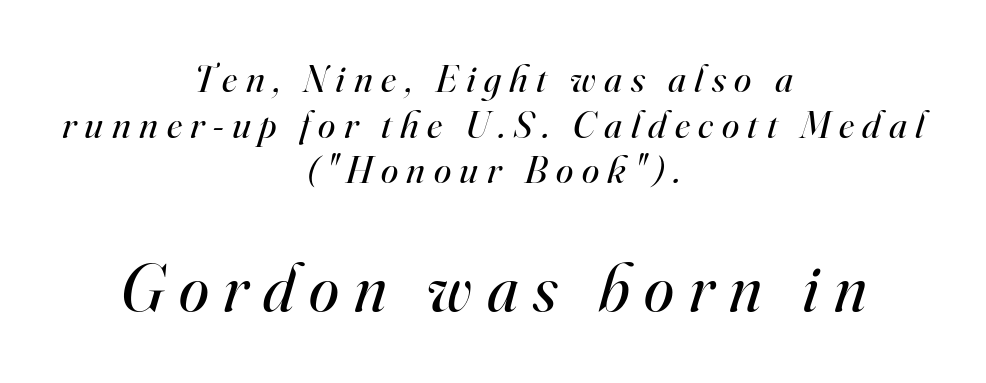
Q: Is the text bold? A: No.
Q: Is the text italic (slanted)? A: Yes, it leans right by about 16 degrees.
Q: Is the typeface a serif or a sans-serif typeface? A: Serif.
Q: Is the text underlined? A: No.
Q: How is the paragraph aligned? A: Centered.
Q: Is the spacing between letters normal or unusually wide? A: Unusually wide.
Q: Which block of text is set in a larger size, the first (top) or the second (bottom)? A: The second (bottom) one.
Q: Width (condensed, normal, or wide)? A: Normal.
Q: Stroke contrast? A: High.
Q: x-height? A: Small.
Q: Monospaced? A: No.
